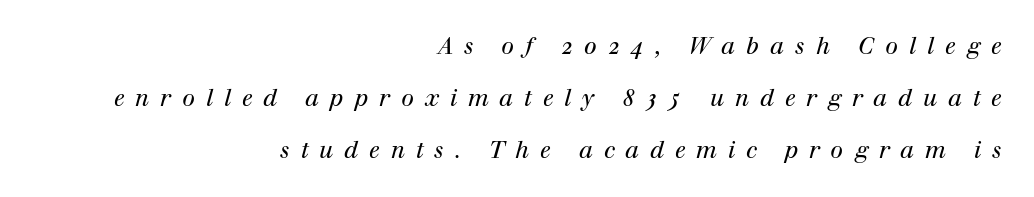
The image shows 23 px text type, italic (leaning right); set right-aligned, loose line spacing (2.27x), unusually wide letter spacing (+0.47 em), not underlined.
